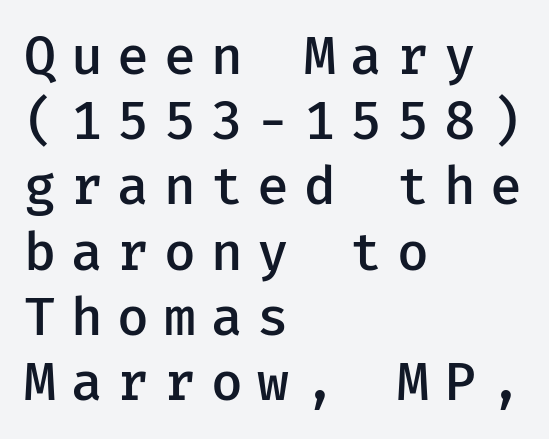
{"serif": "no", "italic": "no", "bold": "semi", "weight": "semibold", "width": "normal", "stroke_contrast": "low", "x_height": "medium", "underline": "no", "align": "left", "line_spacing_ratio": 1.23, "letter_spacing": "wide", "letter_spacing_em": 0.28, "glyph_px": 53}
